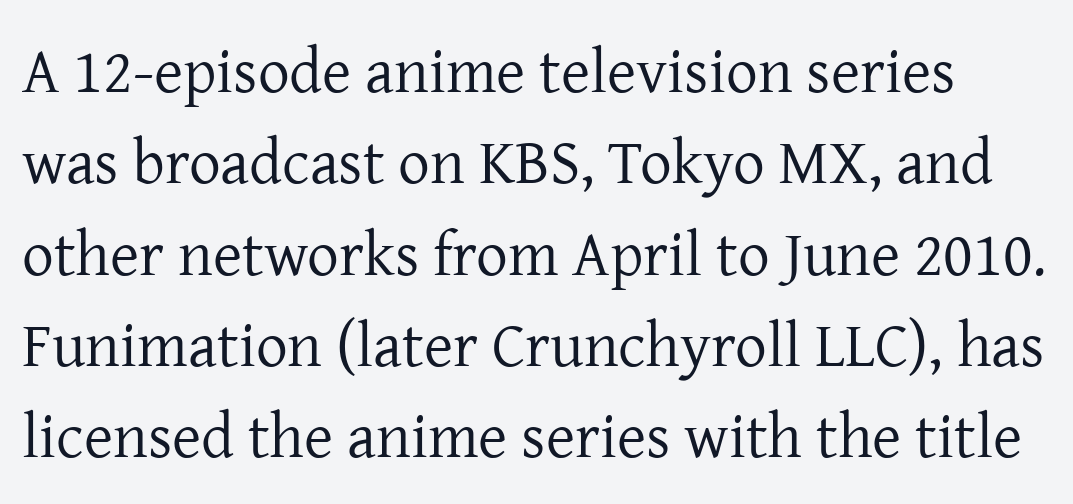
{"serif": "yes", "italic": "no", "bold": "no", "weight": "regular", "width": "normal", "stroke_contrast": "low", "x_height": "medium", "monospaced": "no", "underline": "no", "line_spacing": "normal", "line_spacing_ratio": 1.45, "letter_spacing": "normal", "letter_spacing_em": 0.0, "glyph_px": 63}
